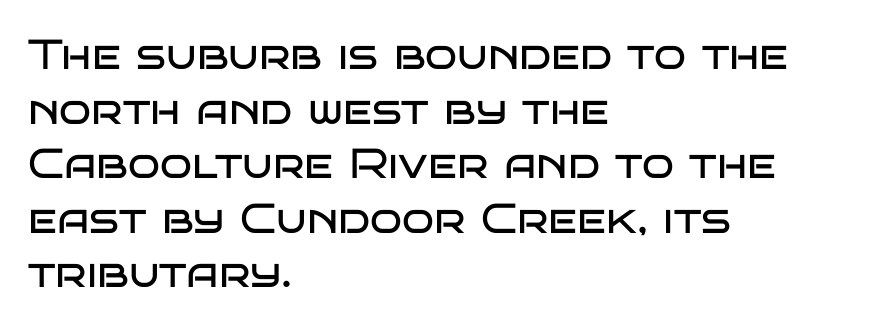
{"serif": "no", "italic": "no", "bold": "no", "weight": "regular", "width": "wide", "stroke_contrast": "low", "x_height": "large", "monospaced": "no", "underline": "no", "align": "left", "line_spacing": "normal", "line_spacing_ratio": 1.3, "letter_spacing": "normal", "letter_spacing_em": 0.0, "glyph_px": 42}
